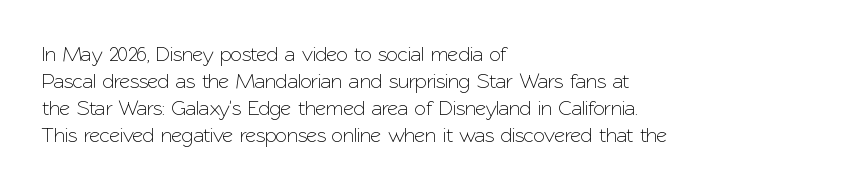
The image shows 21 px text type, upright; set left-aligned, normal line spacing (1.28x), normal letter spacing, not underlined.
